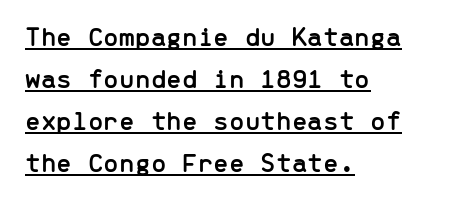
The image shows 28 px sans-serif type, upright, monospaced; set left-aligned, normal line spacing (1.5x), normal letter spacing, underlined; low stroke contrast and a medium x-height.
